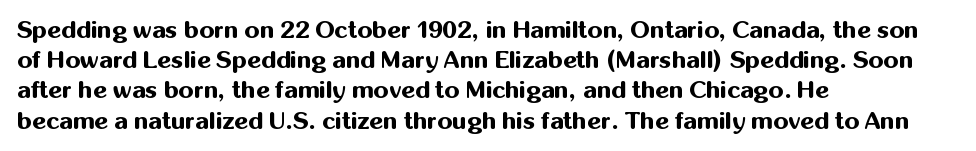
Q: Is the text bold? A: Yes.
Q: Is the text italic (slanted)? A: No, it is upright.
Q: Is the text underlined? A: No.
Q: How is the paragraph aligned? A: Left-aligned.
Q: Is the spacing between letters normal or unusually wide? A: Normal.
Q: Is the spacing between lines tight, normal or loose? A: Normal.
